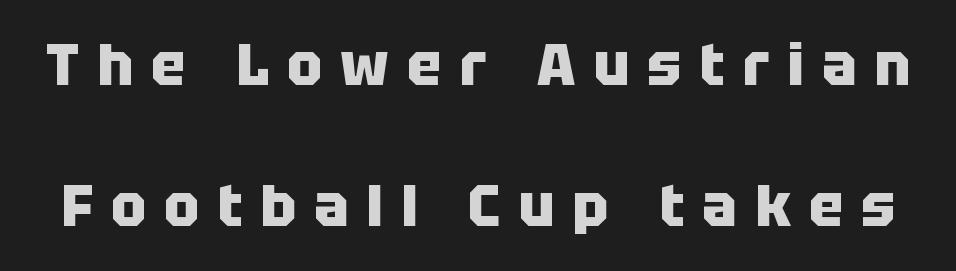
{"serif": "no", "italic": "no", "bold": "yes", "weight": "heavy", "width": "normal", "stroke_contrast": "low", "x_height": "large", "monospaced": "no", "underline": "no", "line_spacing": "loose", "line_spacing_ratio": 2.43, "letter_spacing": "wide", "letter_spacing_em": 0.31, "glyph_px": 58}
